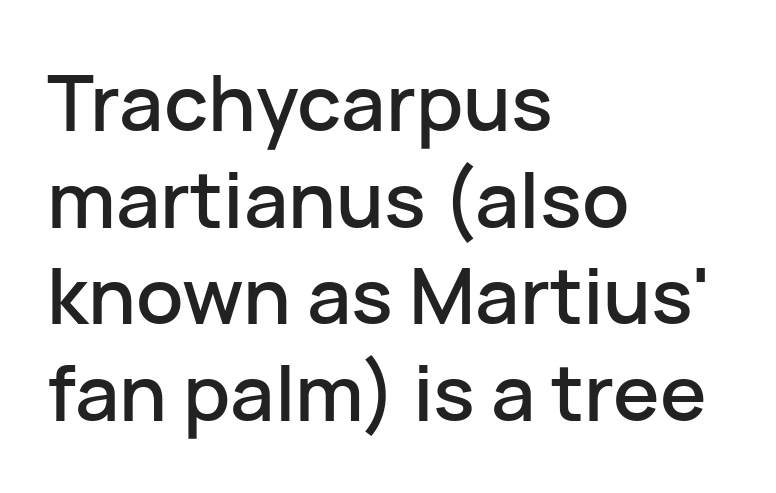
The image shows 78 px sans-serif type, upright; set left-aligned, line spacing 1.24x, normal letter spacing, not underlined; low stroke contrast and a medium x-height.
